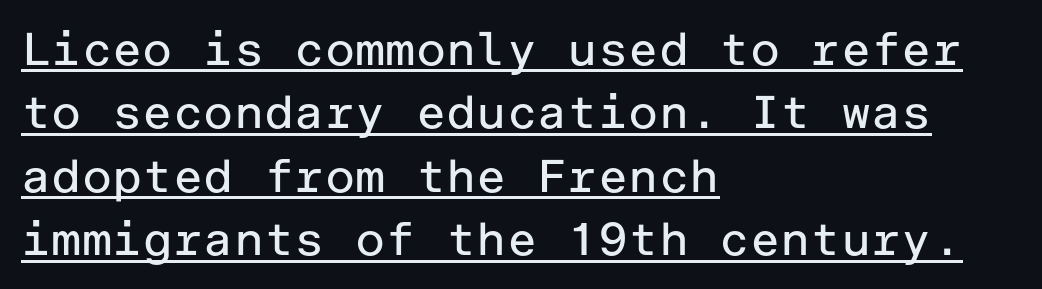
Q: Is the text bold? A: No.
Q: Is the text italic (slanted)? A: No, it is upright.
Q: Is the typeface a serif or a sans-serif typeface? A: Sans-serif.
Q: Is the text underlined? A: Yes.
Q: How is the paragraph aligned? A: Left-aligned.
Q: Is the spacing between letters normal or unusually wide? A: Normal.
Q: Is the spacing between lines tight, normal or loose? A: Normal.
Q: Width (condensed, normal, or wide)? A: Normal.
Q: Stroke contrast? A: Low.
Q: x-height? A: Medium.
